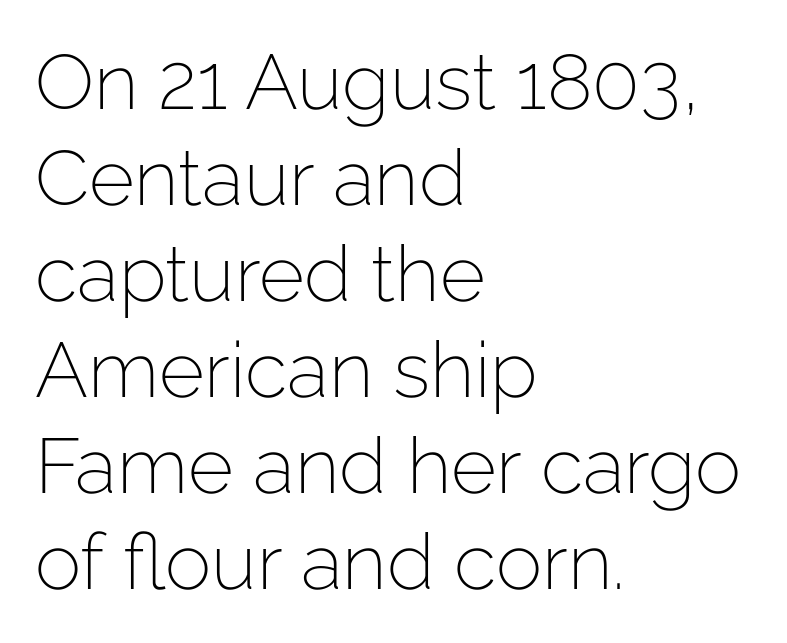
No chunkiness to these letters — they're not bold. Notice how the passage keeps a crisp vertical edge on the left only. This is roman type, the default non-slanted kind. Each row of text sits above clean, open space. The letters carry no serifs — their stems end cleanly without finishing strokes. The gaps between neighbouring characters are ordinary and unremarkable.
